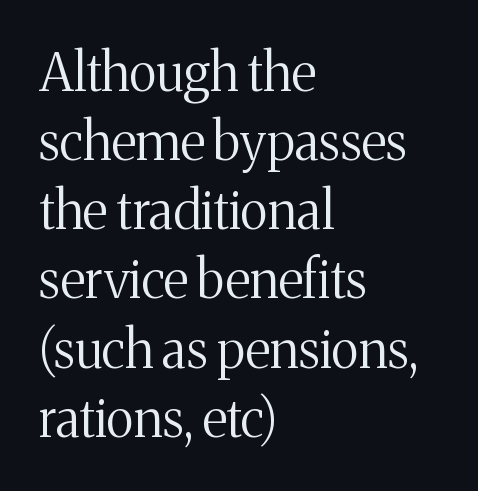
The image shows 52 px regular-weight serif type, upright; set left-aligned, normal line spacing (1.33x), normal letter spacing, not underlined; medium stroke contrast and a medium x-height.
